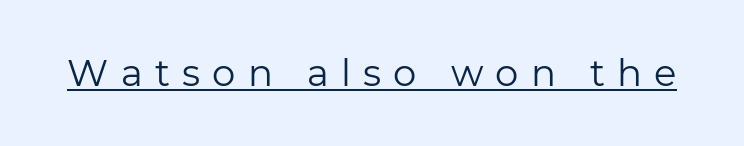
{"serif": "no", "italic": "no", "bold": "no", "weight": "regular", "width": "normal", "stroke_contrast": "low", "x_height": "medium", "monospaced": "no", "underline": "yes", "letter_spacing": "wide", "letter_spacing_em": 0.33, "glyph_px": 37}
